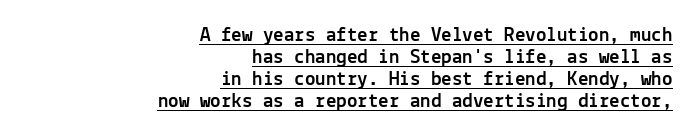
Q: Is the text italic (slanted)? A: No, it is upright.
Q: Is the text underlined? A: Yes.
Q: How is the paragraph aligned? A: Right-aligned.
Q: Is the spacing between letters normal or unusually wide? A: Normal.
Q: Is the spacing between lines tight, normal or loose? A: Tight.
